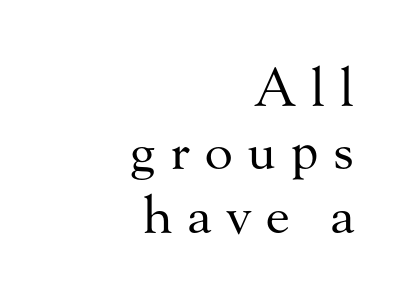
{"serif": "yes", "italic": "no", "bold": "no", "weight": "regular", "width": "normal", "stroke_contrast": "medium", "x_height": "small", "monospaced": "no", "underline": "no", "align": "right", "line_spacing_ratio": 1.22, "letter_spacing": "wide", "letter_spacing_em": 0.28, "glyph_px": 52}
